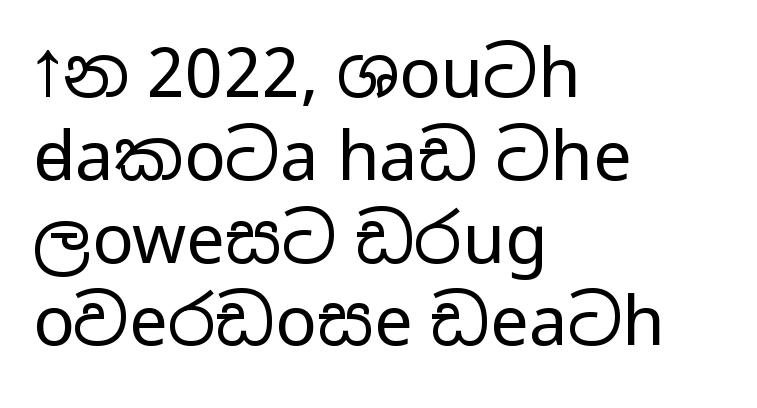
Compared with typical body copy, the letter spacing here is the same. Is the block centered? No — it sits flush against the left margin. Do the characters align in a grid? No, the font is proportional. These lines were composed using upright roman letters.
